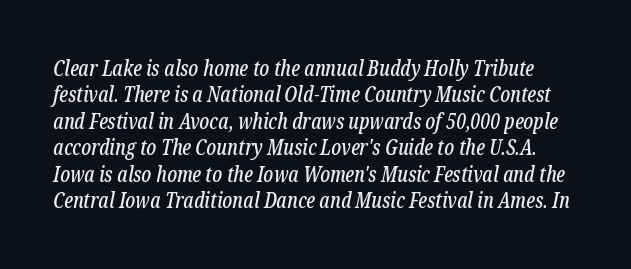
Q: Is the text italic (slanted)? A: Yes, it leans right by about 12 degrees.
Q: Is the text underlined? A: No.
Q: Is the spacing between letters normal or unusually wide? A: Normal.
Q: Is the spacing between lines tight, normal or loose? A: Normal.
